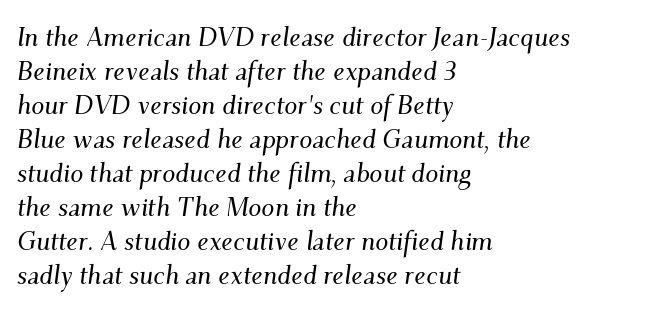
Q: Is the text italic (slanted)? A: Yes, it leans right by about 9 degrees.
Q: Is the text underlined? A: No.
Q: How is the paragraph aligned? A: Left-aligned.
Q: Is the spacing between letters normal or unusually wide? A: Normal.
Q: Is the spacing between lines tight, normal or loose? A: Normal.
